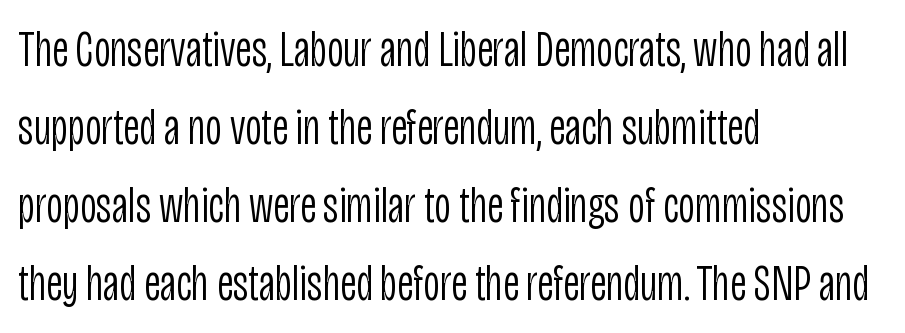
Q: Is the text bold? A: No.
Q: Is the text italic (slanted)? A: No, it is upright.
Q: Is the typeface a serif or a sans-serif typeface? A: Sans-serif.
Q: Is the text underlined? A: No.
Q: How is the paragraph aligned? A: Left-aligned.
Q: Is the spacing between letters normal or unusually wide? A: Normal.
Q: Is the spacing between lines tight, normal or loose? A: Normal.
Q: Width (condensed, normal, or wide)? A: Condensed.
Q: Stroke contrast? A: Low.
Q: x-height? A: Large.
Q: Monospaced? A: No.
